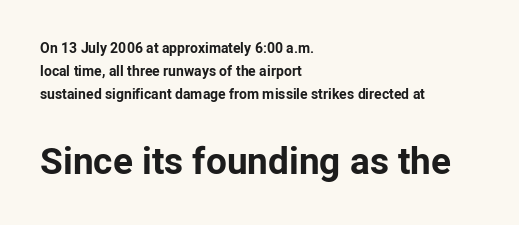
{"serif": "no", "italic": "no", "bold": "yes", "weight": "bold", "width": "normal", "stroke_contrast": "low", "x_height": "medium", "monospaced": "no", "underline": "no", "align": "left", "line_spacing": "normal", "line_spacing_ratio": 1.66, "letter_spacing": "normal", "letter_spacing_em": 0.0, "larger_block": "second", "size_ratio": 2.64, "glyph_px": 37}
